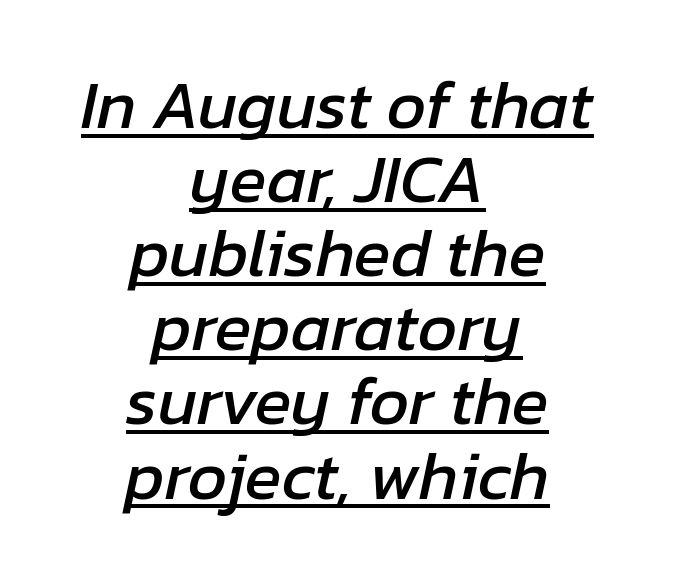
{"italic": "yes", "lean": "right", "slant_degrees": 12, "width": "normal", "stroke_contrast": "low", "x_height": "medium", "monospaced": "no", "underline": "yes", "align": "center", "line_spacing": "tight", "line_spacing_ratio": 1.09, "letter_spacing": "normal", "letter_spacing_em": 0.0, "glyph_px": 68}
